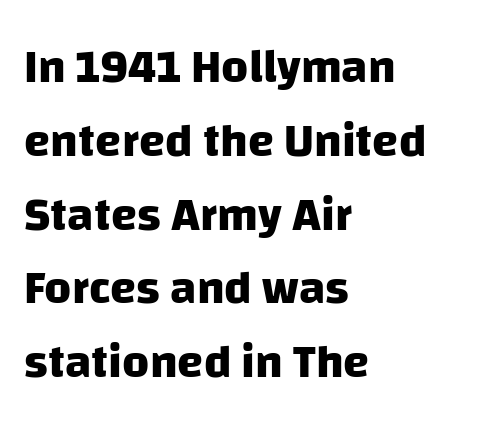
The image shows 47 px heavy sans-serif type; set left-aligned, normal line spacing (1.57x), normal letter spacing, not underlined; low stroke contrast and a large x-height.
